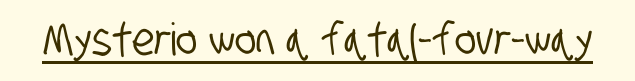
Q: Is the typeface a serif or a sans-serif typeface? A: Sans-serif.
Q: Is the text underlined? A: Yes.
Q: Is the spacing between letters normal or unusually wide? A: Normal.
Q: Width (condensed, normal, or wide)? A: Condensed.
Q: Stroke contrast? A: Low.
Q: x-height? A: Large.
Q: Monospaced? A: No.
